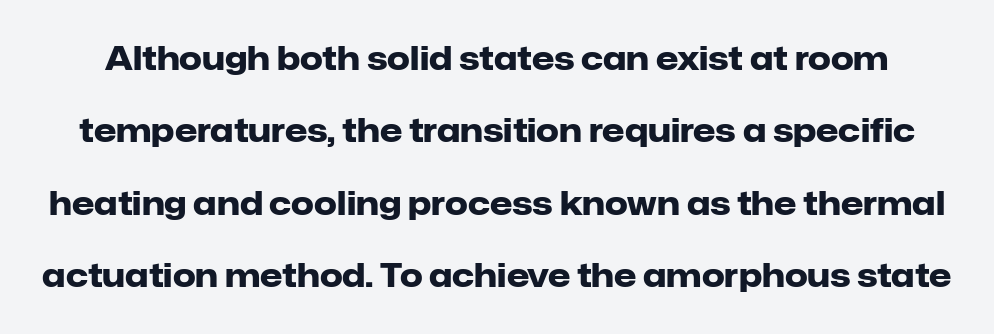
{"serif": "no", "italic": "no", "bold": "yes", "weight": "heavy", "width": "normal", "stroke_contrast": "low", "x_height": "medium", "monospaced": "no", "underline": "no", "line_spacing": "loose", "line_spacing_ratio": 2.26, "letter_spacing": "normal", "letter_spacing_em": 0.0, "glyph_px": 32}
